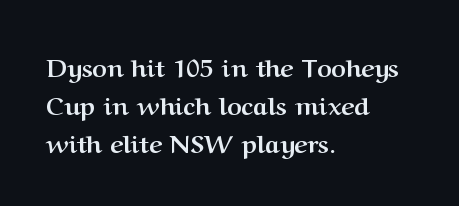
The image shows 25 px bold type, upright; set left-aligned, normal line spacing (1.52x), normal letter spacing, not underlined.
